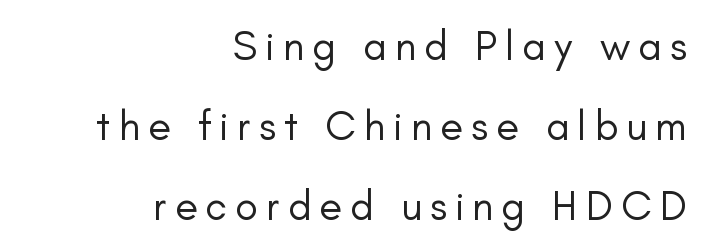
Q: Is the text bold? A: No.
Q: Is the text italic (slanted)? A: No, it is upright.
Q: Is the typeface a serif or a sans-serif typeface? A: Sans-serif.
Q: Is the text underlined? A: No.
Q: How is the paragraph aligned? A: Right-aligned.
Q: Is the spacing between lines tight, normal or loose? A: Loose.
Q: Width (condensed, normal, or wide)? A: Normal.
Q: Stroke contrast? A: Low.
Q: x-height? A: Small.
Q: Monospaced? A: No.
